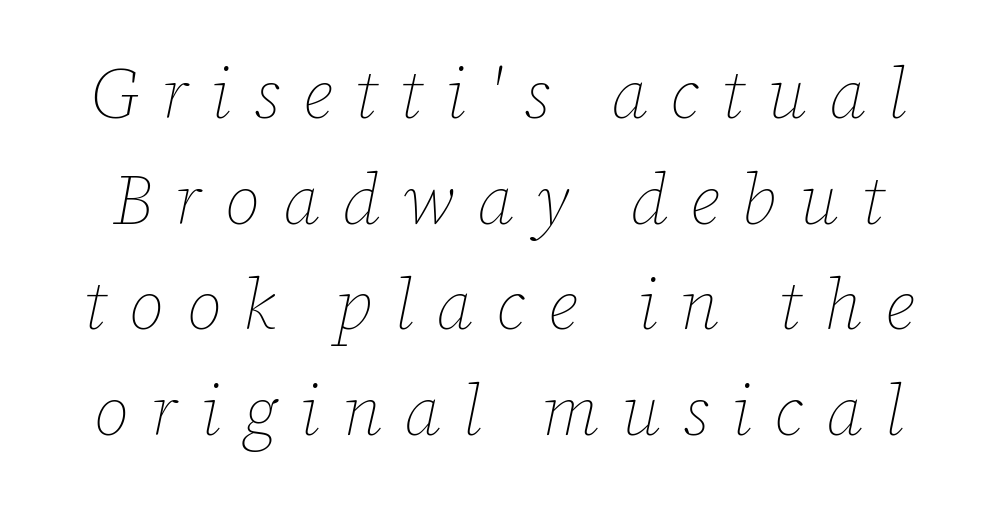
{"italic": "yes", "lean": "right", "slant_degrees": 12, "bold": "no", "weight": "thin", "width": "normal", "stroke_contrast": "low", "x_height": "medium", "monospaced": "no", "underline": "no", "line_spacing": "normal", "line_spacing_ratio": 1.51, "letter_spacing": "wide", "letter_spacing_em": 0.32, "glyph_px": 70}
